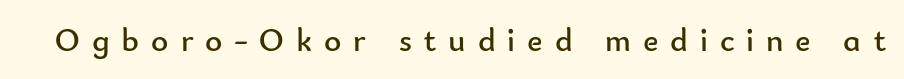
Q: Is the text bold? A: No.
Q: Is the text italic (slanted)? A: No, it is upright.
Q: Is the typeface a serif or a sans-serif typeface? A: Sans-serif.
Q: Is the text underlined? A: No.
Q: Is the spacing between letters normal or unusually wide? A: Unusually wide.
Q: Width (condensed, normal, or wide)? A: Normal.
Q: Stroke contrast? A: Low.
Q: x-height? A: Small.
Q: Monospaced? A: No.
